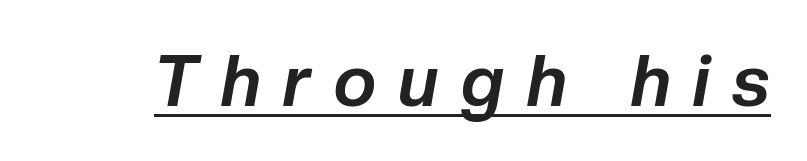
The horizontal fit of the characters is loose and conspicuously gappy. Is there an underline? Yes — a line sits under the letters. You'd pick this weight for a headline — it's a proper bold. The passage shown is typed in a proportional face where columns would drift.
